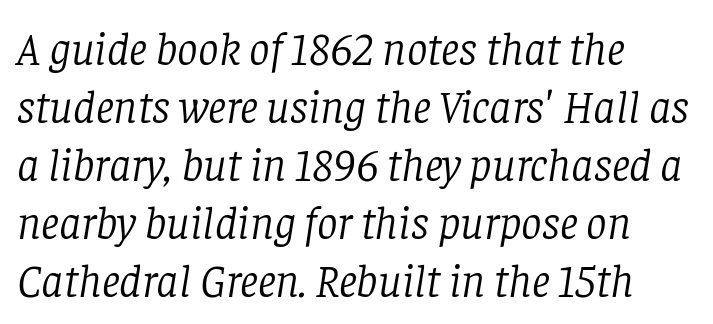
{"serif": "yes", "italic": "yes", "lean": "right", "slant_degrees": 8, "bold": "no", "weight": "light", "width": "normal", "stroke_contrast": "low", "x_height": "large", "monospaced": "no", "underline": "no", "align": "left", "line_spacing": "normal", "line_spacing_ratio": 1.26, "letter_spacing": "normal", "letter_spacing_em": 0.0, "glyph_px": 46}
